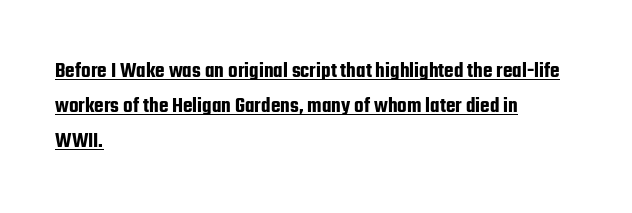
Compared with a centered layout, this one pins lines to the left instead. The space between consecutive lines is moderate. In terms of letterspacing, this is plain default setting. This sample carries an underscore along the baseline area. Does the lettering tilt? It doesn't — this is upright.
